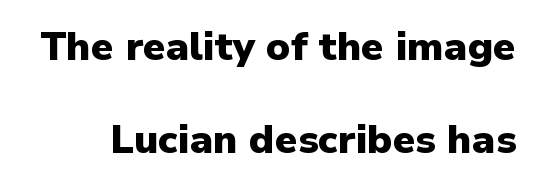
The image shows 40 px heavy sans-serif type, upright; set loose line spacing (2.33x), normal letter spacing, not underlined; low stroke contrast and a medium x-height.
